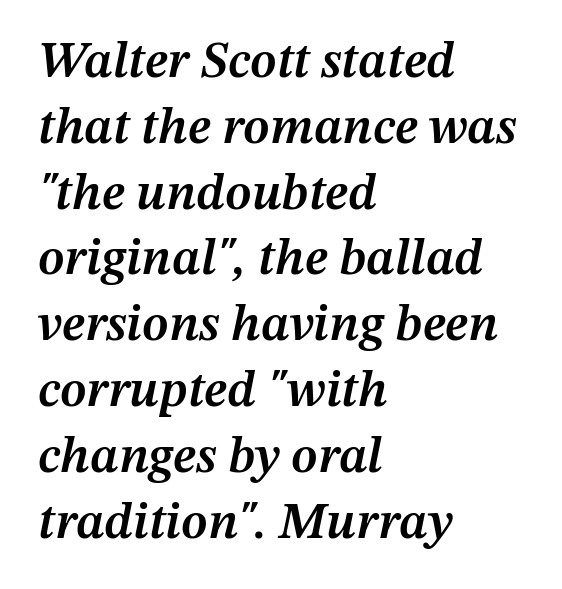
Q: Is the text bold? A: Semi-bold.
Q: Is the text italic (slanted)? A: Yes, it leans right by about 12 degrees.
Q: Is the text underlined? A: No.
Q: How is the paragraph aligned? A: Left-aligned.
Q: Is the spacing between letters normal or unusually wide? A: Normal.
Q: Is the spacing between lines tight, normal or loose? A: Normal.
Q: Width (condensed, normal, or wide)? A: Normal.
Q: Stroke contrast? A: Medium.
Q: x-height? A: Medium.
Q: Monospaced? A: No.
